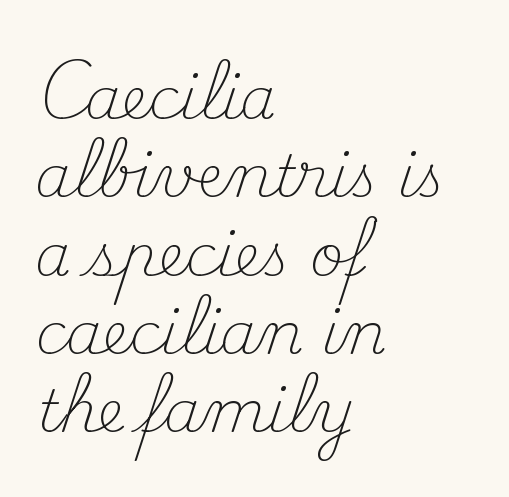
Q: Is the text bold? A: No.
Q: Is the text italic (slanted)? A: Yes.
Q: Is the typeface a serif or a sans-serif typeface? A: Serif.
Q: Is the text underlined? A: No.
Q: How is the paragraph aligned? A: Left-aligned.
Q: Is the spacing between letters normal or unusually wide? A: Normal.
Q: Is the spacing between lines tight, normal or loose? A: Normal.
Q: Width (condensed, normal, or wide)? A: Normal.
Q: Stroke contrast? A: Medium.
Q: x-height? A: Small.
Q: Monospaced? A: No.
